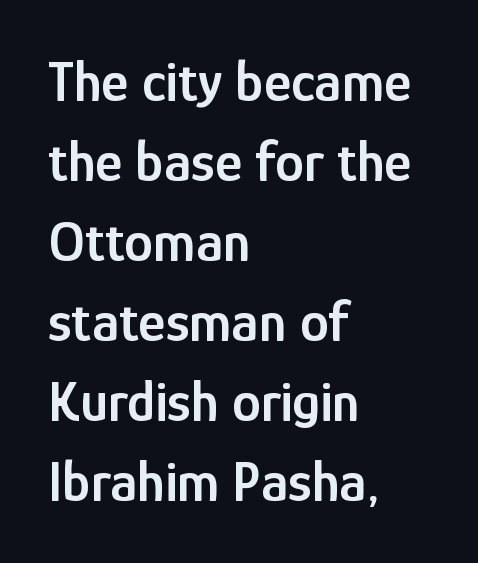
{"serif": "no", "italic": "no", "bold": "semi", "weight": "semibold", "width": "condensed", "stroke_contrast": "low", "x_height": "medium", "monospaced": "no", "underline": "no", "align": "left", "line_spacing": "normal", "line_spacing_ratio": 1.38, "letter_spacing": "normal", "letter_spacing_em": 0.0, "glyph_px": 58}
